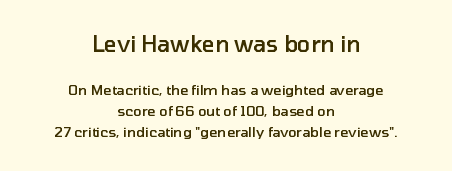
This is moderately heavy type, rendered in semibold. Caption: multi-line text, centered on the measure. Glyph-to-glyph distance matches everyday printed text. Upright lettering throughout. Which of the two is more prominent by size? The first, at the top. Clear beneath every line of the passage.
